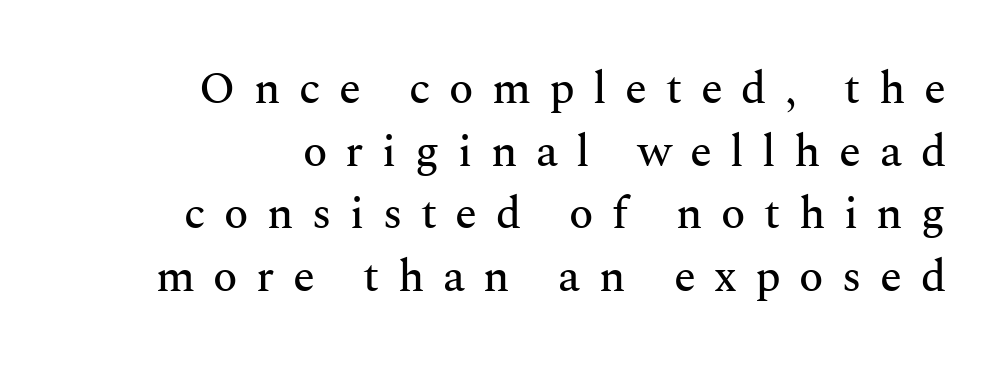
{"serif": "yes", "italic": "no", "width": "normal", "stroke_contrast": "medium", "x_height": "medium", "monospaced": "no", "underline": "no", "align": "right", "line_spacing": "normal", "line_spacing_ratio": 1.39, "letter_spacing": "wide", "letter_spacing_em": 0.41, "glyph_px": 45}
